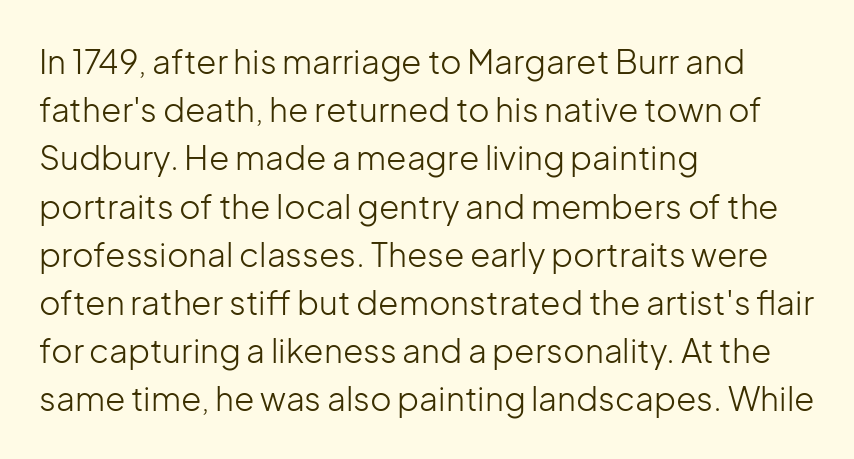
{"serif": "no", "italic": "no", "bold": "no", "weight": "light", "width": "normal", "stroke_contrast": "low", "x_height": "medium", "monospaced": "no", "underline": "no", "align": "left", "line_spacing": "normal", "line_spacing_ratio": 1.46, "letter_spacing": "normal", "letter_spacing_em": 0.0, "glyph_px": 33}
